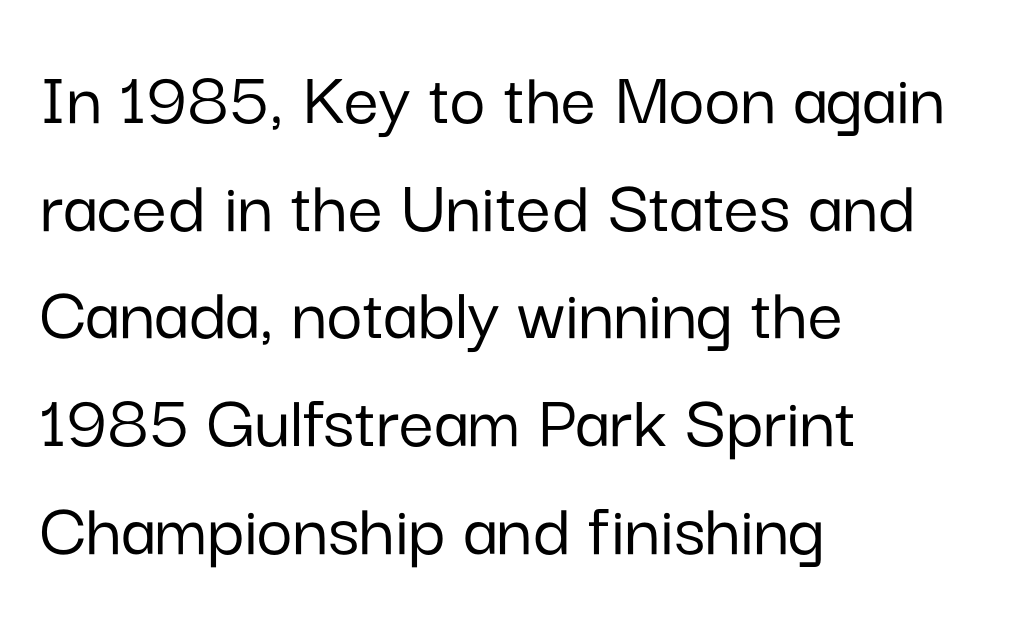
Characters follow at the spacing the type designer built in. Underline: absent. The lettering stays uniformly vertical, giving the passage a roman look. The typeface chosen for these lines omits serifs. Here the designer chose a conventional face with non-uniform glyph widths.
